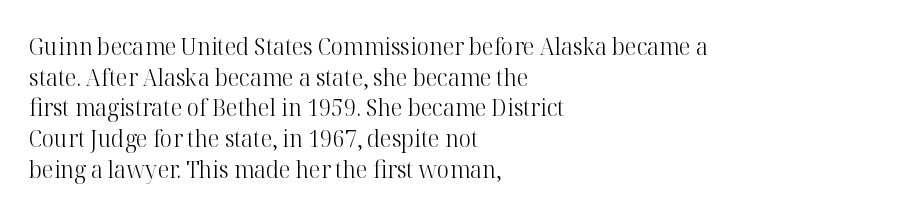
The image shows 24 px text type, upright; set left-aligned, normal line spacing (1.28x), normal letter spacing, not underlined.
